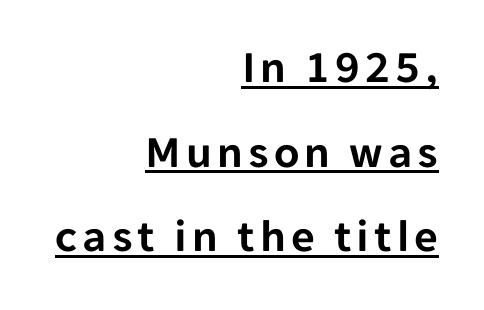
The image shows 46 px sans-serif type, upright; set right-aligned, line spacing 1.84x, underlined; low stroke contrast and a medium x-height.
